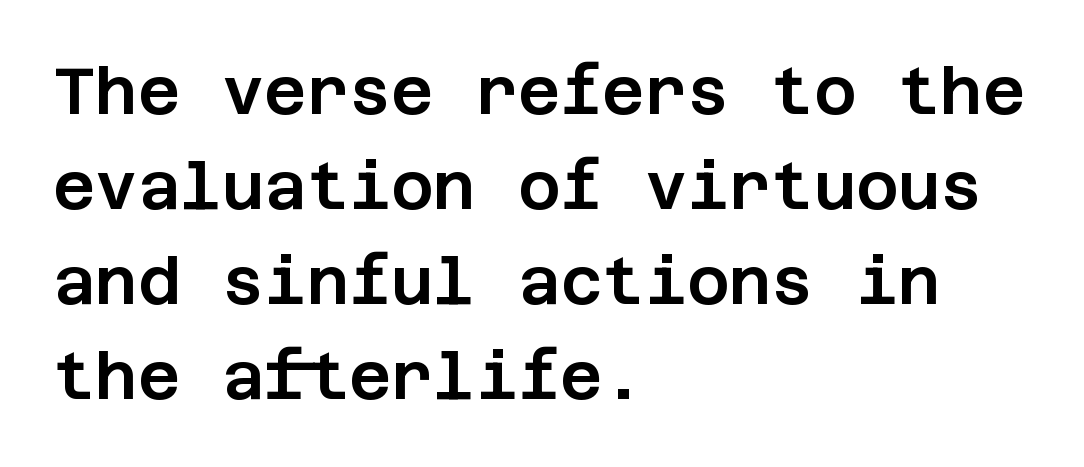
Q: Is the text italic (slanted)? A: No, it is upright.
Q: Is the typeface a serif or a sans-serif typeface? A: Sans-serif.
Q: Is the text underlined? A: No.
Q: How is the paragraph aligned? A: Left-aligned.
Q: Is the spacing between letters normal or unusually wide? A: Normal.
Q: Is the spacing between lines tight, normal or loose? A: Normal.
Q: Width (condensed, normal, or wide)? A: Normal.
Q: Stroke contrast? A: Low.
Q: x-height? A: Large.
